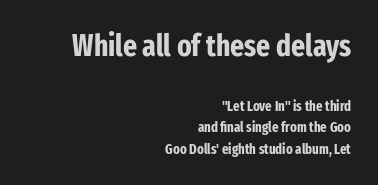
Caption: bold face, heavy strokes. The text was rendered using a sans face with plain stroke endings. The glyphs are unaccompanied by any horizontal stroke below them. Looks like regular typesetting: each glyph gets only the width it needs. A typesetter would call this leading conventional body-copy spacing. The typesetter chose a ragged-left arrangement here.
